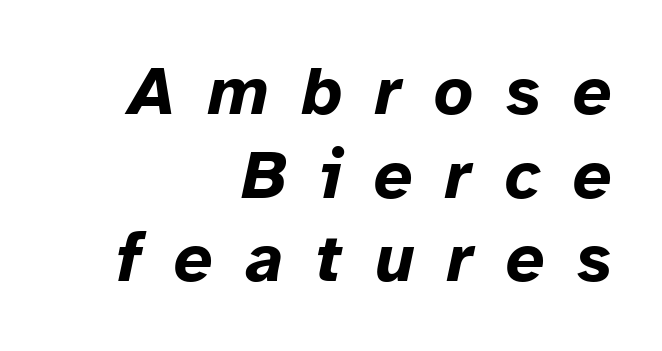
Plenty of ink on the page — the face is bold. Quick note: underline off. The font's italic variant was chosen for this text. Layout note: lines flush right.
